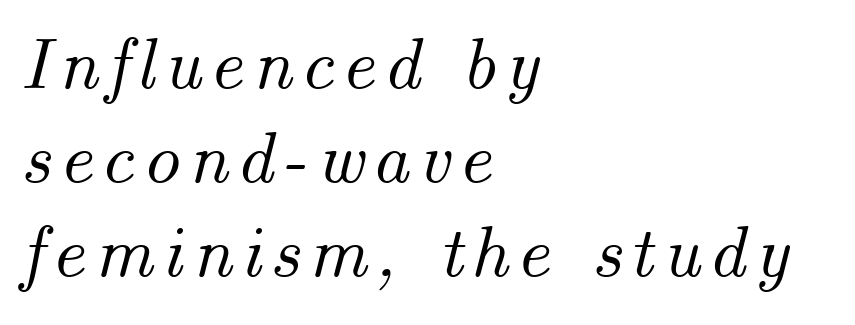
The image shows 74 px text type, italic (leaning right); set left-aligned, normal line spacing (1.27x), not underlined; medium stroke contrast and a small x-height.
